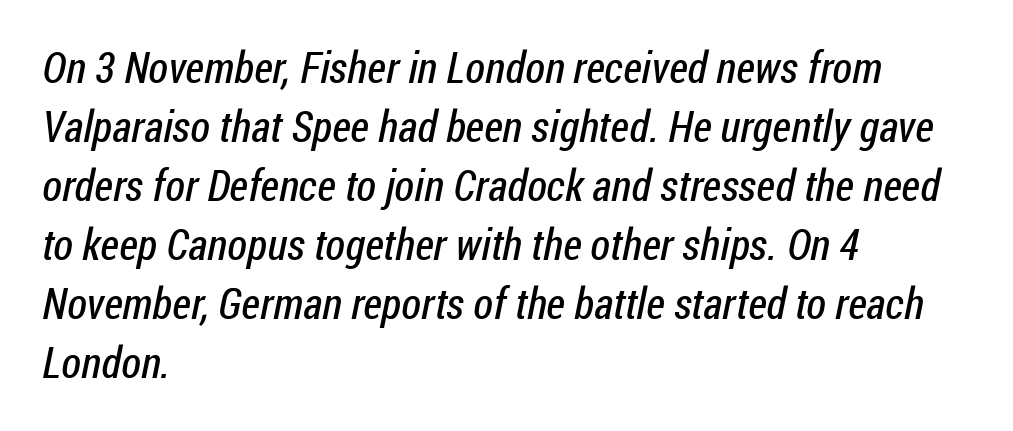
The image shows 44 px regular-weight, condensed sans-serif type; set left-aligned, normal line spacing (1.34x), normal letter spacing, not underlined; low stroke contrast and a medium x-height.
